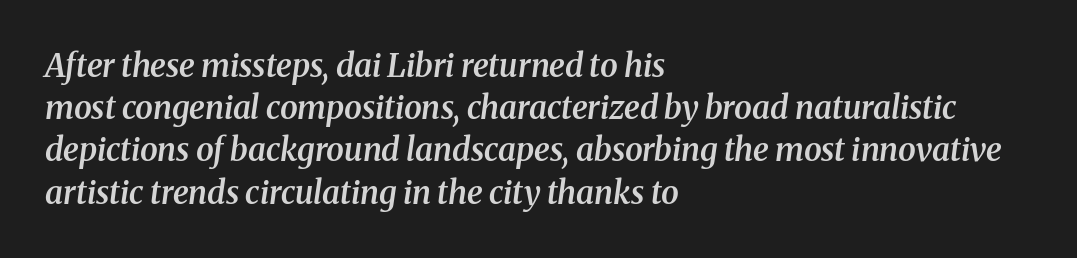
Is the type slanted? Yes — the strokes lean at a clear angle. The face used here is proportionally spaced, like ordinary book or web type. One glance says typical: line gaps are just what's usual. Regarding serifs, this sample has them. The space beneath each line is pristine and unruled. Stems and bowls a touch heavier than normal — semibold.
